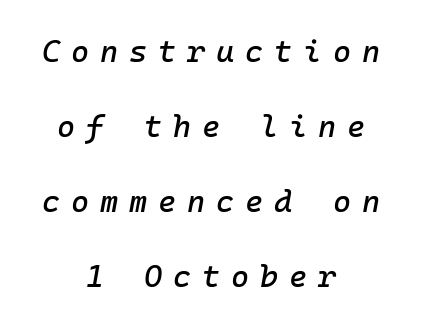
Q: Is the text italic (slanted)? A: Yes, it leans right by about 10 degrees.
Q: Is the text underlined? A: No.
Q: How is the paragraph aligned? A: Centered.
Q: Is the spacing between letters normal or unusually wide? A: Unusually wide.
Q: Is the spacing between lines tight, normal or loose? A: Loose.
Q: Width (condensed, normal, or wide)? A: Normal.
Q: Stroke contrast? A: Low.
Q: x-height? A: Medium.
Q: Monospaced? A: Yes.
